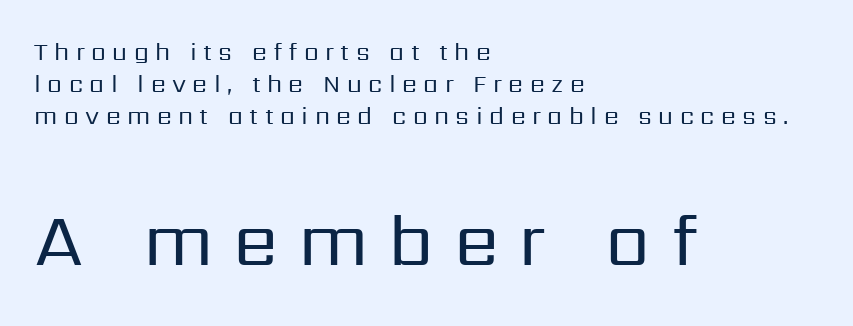
The image shows 73 px regular-weight sans-serif type, upright; set left-aligned, normal line spacing (1.33x), unusually wide letter spacing (+0.27 em), not underlined; the second (bottom) block is 3.04x larger; low stroke contrast and a medium x-height.
